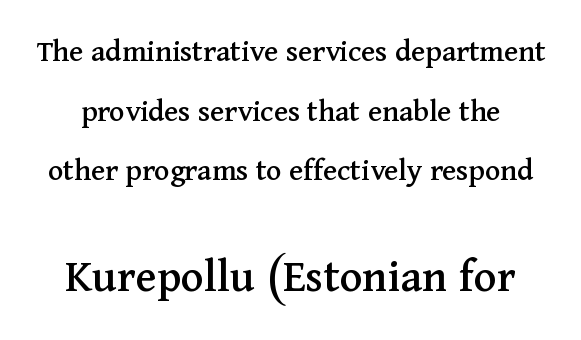
Q: Is the text italic (slanted)? A: No, it is upright.
Q: Is the typeface a serif or a sans-serif typeface? A: Serif.
Q: Is the text underlined? A: No.
Q: Is the spacing between letters normal or unusually wide? A: Normal.
Q: Which block of text is set in a larger size, the first (top) or the second (bottom)? A: The second (bottom) one.
Q: Width (condensed, normal, or wide)? A: Normal.
Q: Stroke contrast? A: Medium.
Q: x-height? A: Medium.
Q: Monospaced? A: No.
